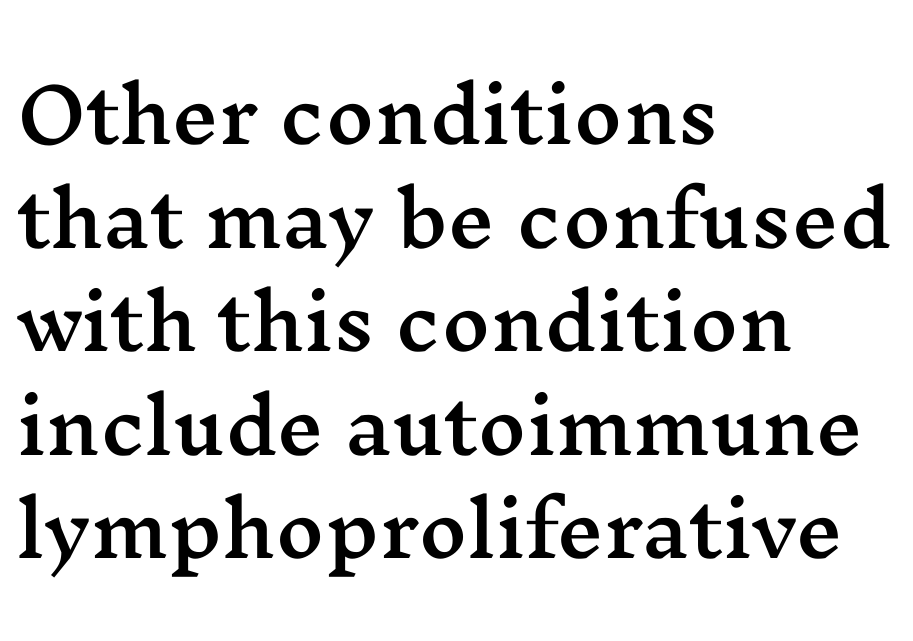
The image shows 74 px wide serif type, upright; set left-aligned, normal line spacing (1.4x), normal letter spacing, not underlined; medium stroke contrast and a medium x-height.
